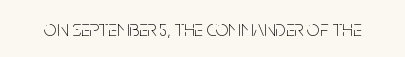
The image shows 22 px text type, upright; set normal letter spacing, not underlined.
